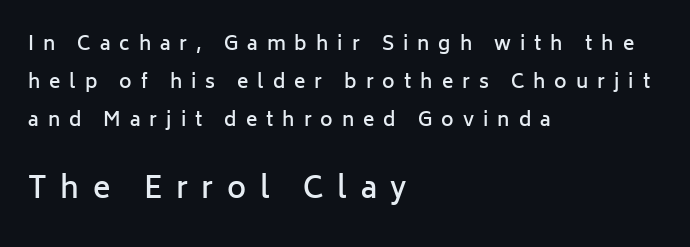
Q: Is the text bold? A: Semi-bold.
Q: Is the text italic (slanted)? A: No, it is upright.
Q: Is the typeface a serif or a sans-serif typeface? A: Sans-serif.
Q: Is the text underlined? A: No.
Q: How is the paragraph aligned? A: Left-aligned.
Q: Is the spacing between letters normal or unusually wide? A: Unusually wide.
Q: Is the spacing between lines tight, normal or loose? A: Loose.
Q: Which block of text is set in a larger size, the first (top) or the second (bottom)? A: The second (bottom) one.
Q: Width (condensed, normal, or wide)? A: Normal.
Q: Stroke contrast? A: Low.
Q: x-height? A: Medium.
Q: Monospaced? A: No.
